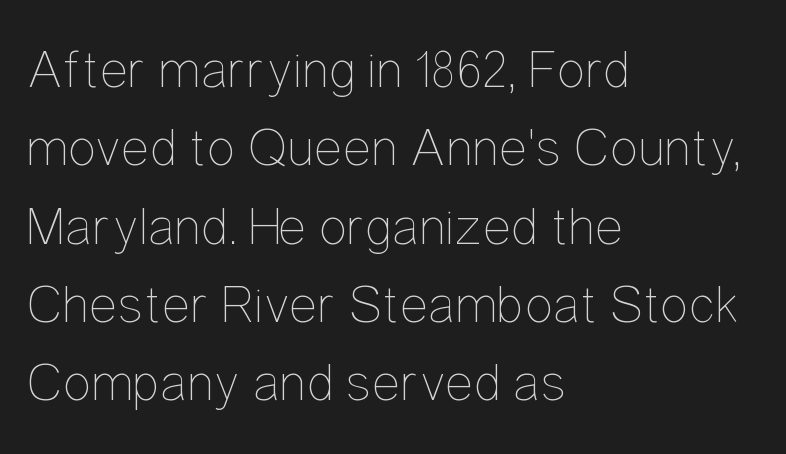
The image shows 54 px thin, condensed type, upright; set left-aligned, normal line spacing (1.45x), normal letter spacing, not underlined; low stroke contrast and a medium x-height.
